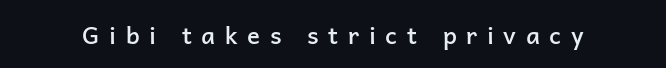
The image shows 24 px text type, upright; set unusually wide letter spacing (+0.4 em), not underlined.
